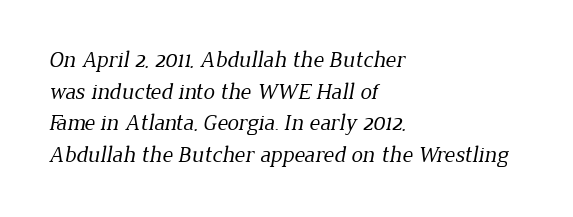
The image shows 23 px text type; set left-aligned, normal line spacing (1.37x), normal letter spacing, not underlined.
